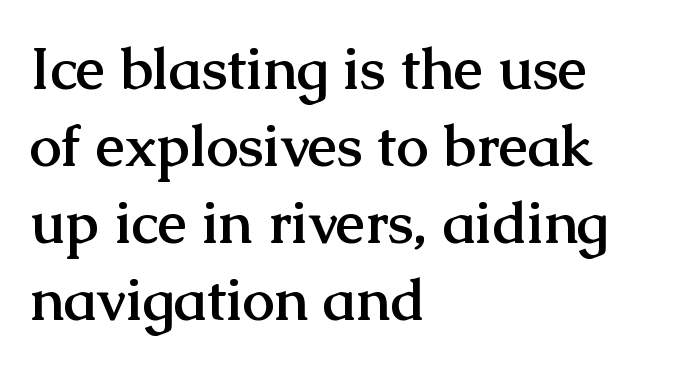
{"serif": "yes", "italic": "no", "bold": "yes", "weight": "semibold", "width": "normal", "stroke_contrast": "medium", "x_height": "medium", "monospaced": "no", "underline": "no", "align": "left", "line_spacing": "normal", "line_spacing_ratio": 1.33, "letter_spacing": "normal", "letter_spacing_em": 0.0, "glyph_px": 58}
